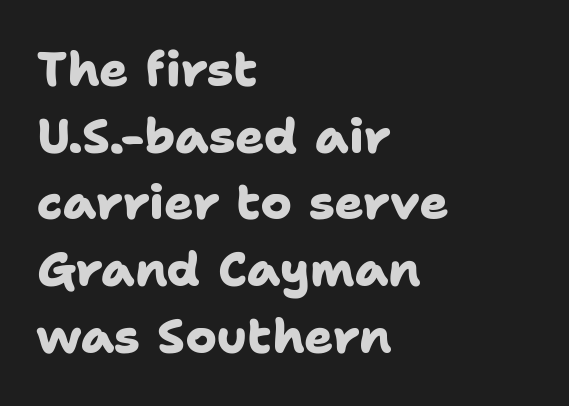
The image shows 48 px heavy sans-serif type; set left-aligned, normal line spacing (1.39x), normal letter spacing, not underlined; low stroke contrast and a medium x-height.
